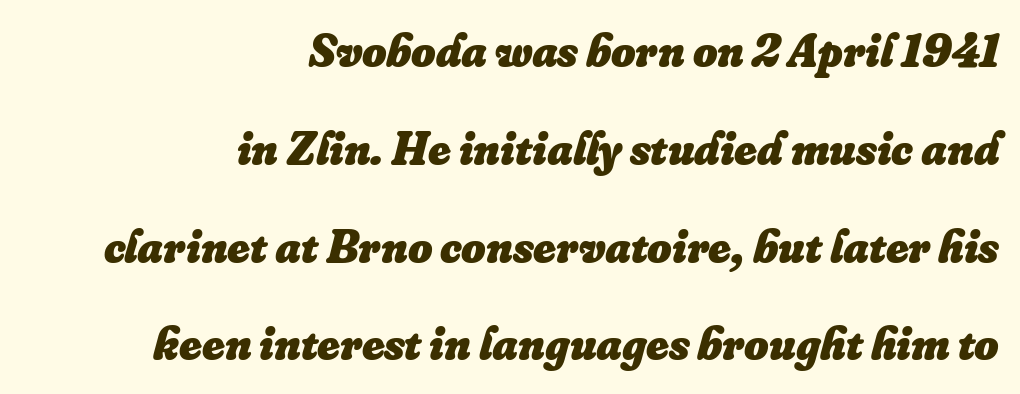
The compositor pushed each line to the right boundary. Set as a true bold cut, around the 700 mark. The typography opts for an oblique posture over an upright one. The face used here is proportionally spaced, like ordinary book or web type.
